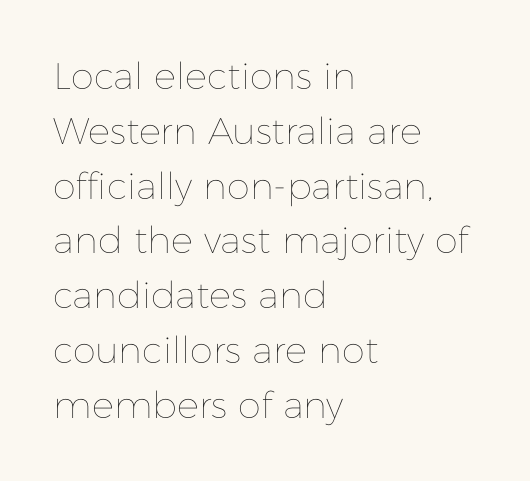
Q: Is the text bold? A: No.
Q: Is the text italic (slanted)? A: No, it is upright.
Q: Is the text underlined? A: No.
Q: How is the paragraph aligned? A: Left-aligned.
Q: Is the spacing between letters normal or unusually wide? A: Normal.
Q: Is the spacing between lines tight, normal or loose? A: Normal.
Q: Width (condensed, normal, or wide)? A: Normal.
Q: Stroke contrast? A: Low.
Q: x-height? A: Medium.
Q: Monospaced? A: No.
